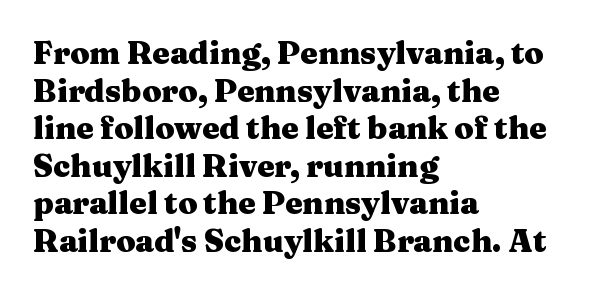
Q: Is the text bold? A: Yes.
Q: Is the text italic (slanted)? A: No, it is upright.
Q: Is the typeface a serif or a sans-serif typeface? A: Serif.
Q: Is the text underlined? A: No.
Q: How is the paragraph aligned? A: Left-aligned.
Q: Is the spacing between letters normal or unusually wide? A: Normal.
Q: Width (condensed, normal, or wide)? A: Wide.
Q: Stroke contrast? A: Medium.
Q: x-height? A: Medium.
Q: Monospaced? A: No.
